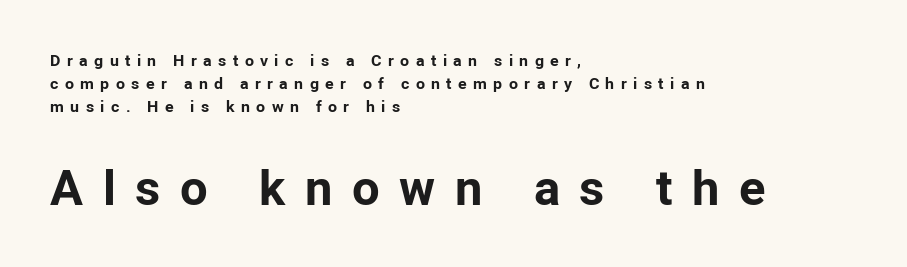
The image shows 49 px bold sans-serif type, upright; set left-aligned, normal line spacing (1.43x), unusually wide letter spacing (+0.4 em), not underlined; the second (bottom) block is 3.06x larger; low stroke contrast and a medium x-height.
